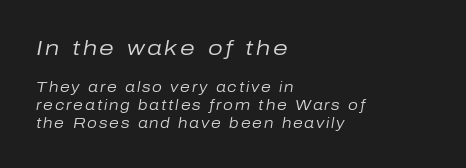
Stroke thickness stays within the range of a standard reading face or lighter. Does the bottom block carry the larger type? No, the top block does. The lines sit at an ordinary, default distance from one another. No word sits above an underline. Would a proofreader flag this as italicized? Yes.
